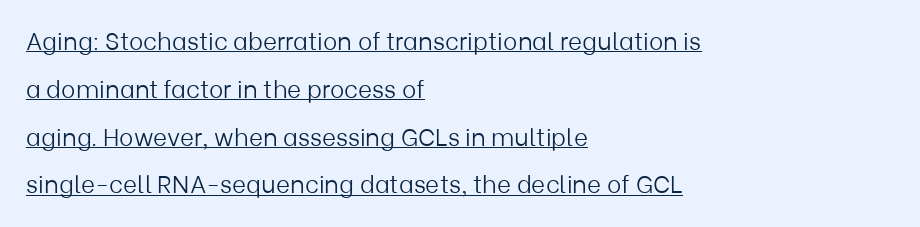
{"italic": "no", "bold": "no", "underline": "yes", "align": "left", "line_spacing": "loose", "line_spacing_ratio": 1.99, "letter_spacing": "normal", "letter_spacing_em": 0.0, "glyph_px": 24}
